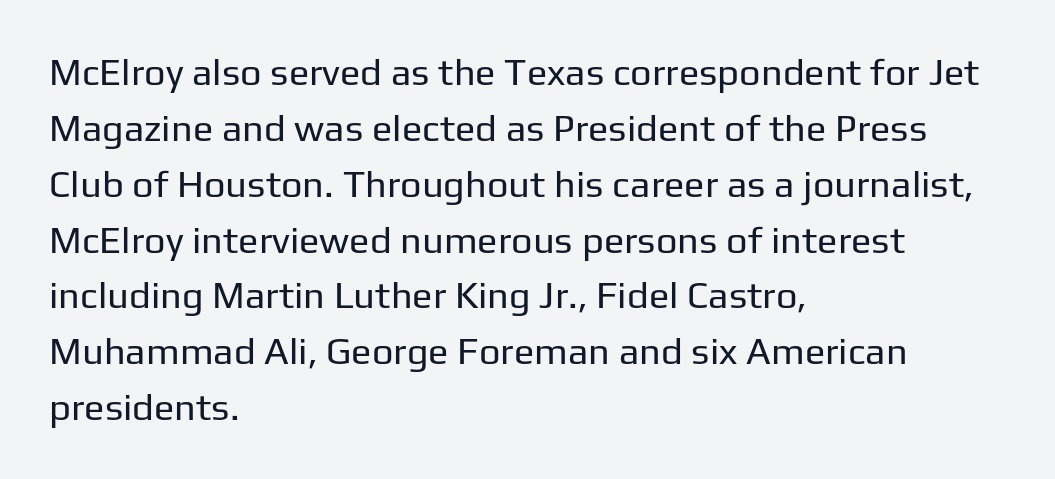
{"serif": "no", "italic": "no", "bold": "no", "weight": "regular", "width": "normal", "stroke_contrast": "low", "x_height": "medium", "monospaced": "no", "underline": "no", "align": "left", "line_spacing": "normal", "line_spacing_ratio": 1.47, "letter_spacing": "normal", "letter_spacing_em": 0.0, "glyph_px": 38}
